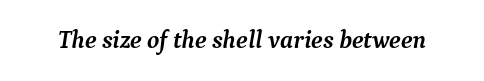
Q: Is the text bold? A: Yes.
Q: Is the text italic (slanted)? A: Yes, it leans right by about 9 degrees.
Q: Is the text underlined? A: No.
Q: Is the spacing between letters normal or unusually wide? A: Normal.
